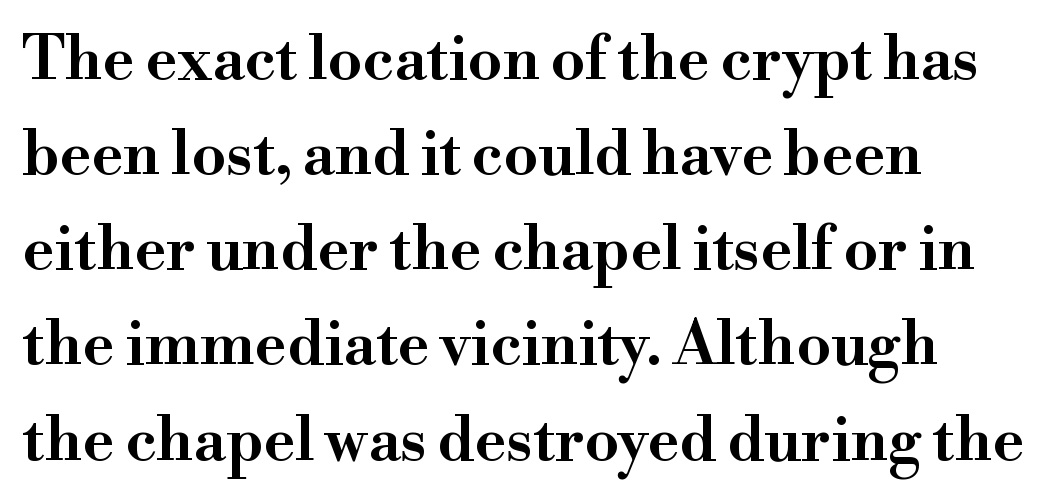
The image shows 61 px wide serif type, upright; set left-aligned, normal line spacing (1.56x), normal letter spacing, not underlined; high stroke contrast and a small x-height.
